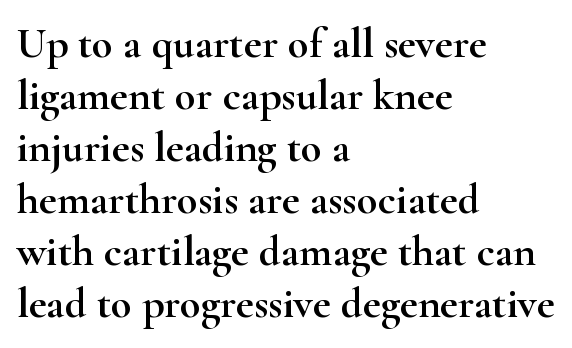
Leftover space on each line is placed entirely after the last word. Examine the stroke ends and you'll spot serifs. Here the designer chose a conventional face with non-uniform glyph widths. The horizontal fit of the characters is conventional and even. Ascenders rise straight up at ninety degrees. Underlining? Definitely not there.
